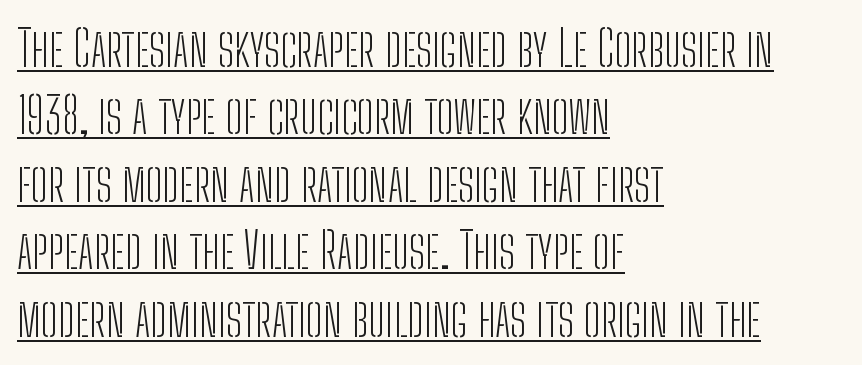
Q: Is the text bold? A: No.
Q: Is the text italic (slanted)? A: No, it is upright.
Q: Is the typeface a serif or a sans-serif typeface? A: Sans-serif.
Q: Is the text underlined? A: Yes.
Q: How is the paragraph aligned? A: Left-aligned.
Q: Is the spacing between letters normal or unusually wide? A: Normal.
Q: Is the spacing between lines tight, normal or loose? A: Normal.
Q: Width (condensed, normal, or wide)? A: Condensed.
Q: Stroke contrast? A: Low.
Q: x-height? A: Medium.
Q: Monospaced? A: No.
